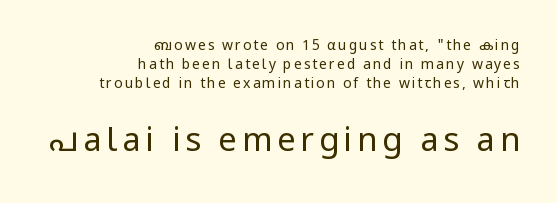
The face looks like a standard text weight, possibly lighter. Examine the stroke ends and you'll find no serifs. Which of the two is more prominent by size? The second, at the bottom. The baseline area is clear. Notice how the passage keeps a crisp vertical edge on the right only.
